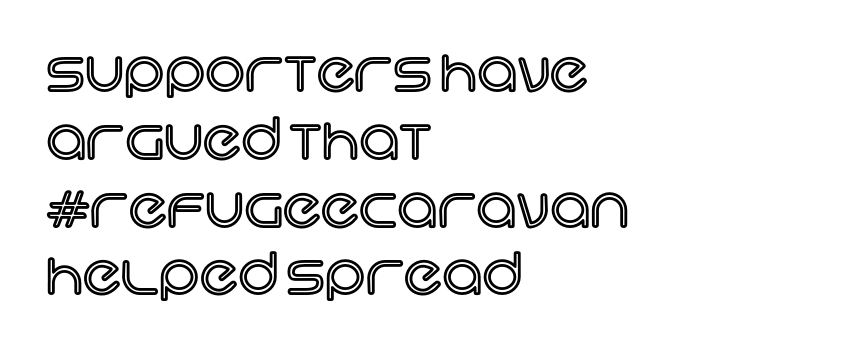
The image shows 56 px text type, upright; set left-aligned, line spacing 1.21x, normal letter spacing, not underlined; a large x-height.
